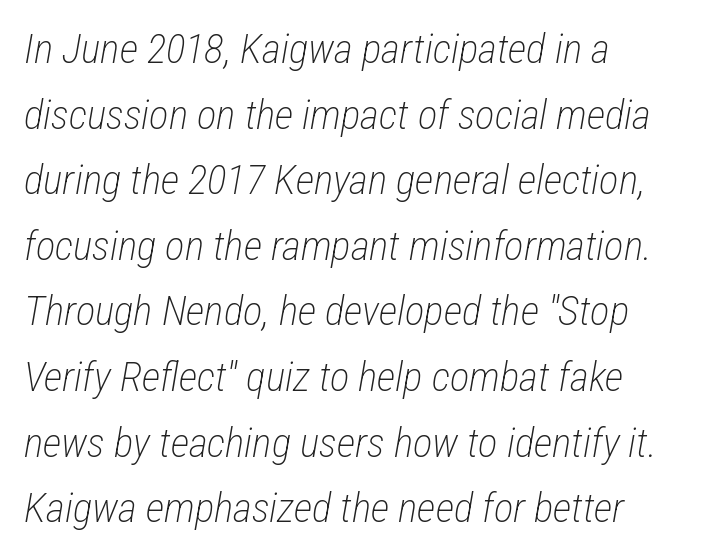
Q: Is the text bold? A: No.
Q: Is the text italic (slanted)? A: Yes, it leans right by about 12 degrees.
Q: Is the text underlined? A: No.
Q: How is the paragraph aligned? A: Left-aligned.
Q: Is the spacing between letters normal or unusually wide? A: Normal.
Q: Is the spacing between lines tight, normal or loose? A: Normal.
Q: Width (condensed, normal, or wide)? A: Condensed.
Q: Stroke contrast? A: Low.
Q: x-height? A: Medium.
Q: Monospaced? A: No.
